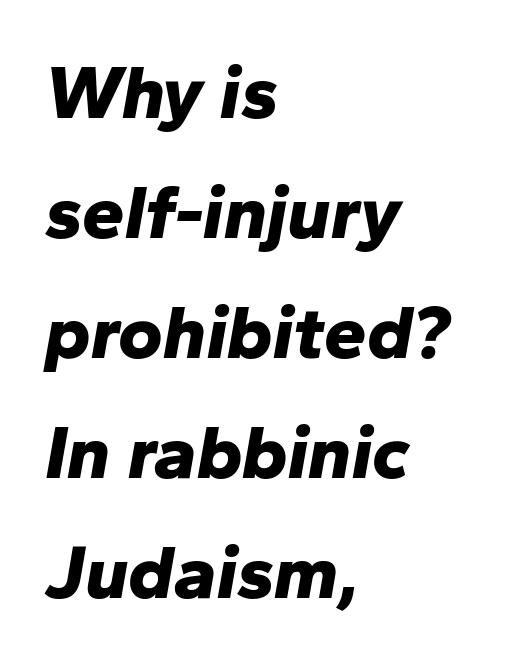
Does extra space separate the letters? No, they use regular spacing. Nobody drew a line under any word here. Typeset ragged right — the left edge is the straight one. Does the lettering tilt? It does — this is italic. Looks like regular typesetting: each glyph gets only the width it needs.
